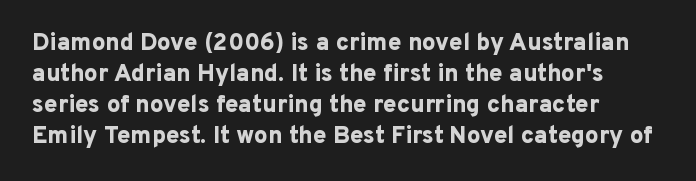
{"italic": "no", "bold": "yes", "underline": "no", "align": "left", "line_spacing": "normal", "line_spacing_ratio": 1.29, "letter_spacing": "normal", "letter_spacing_em": 0.0, "glyph_px": 24}
